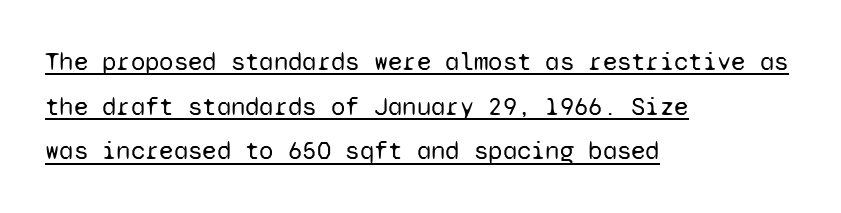
{"italic": "no", "bold": "no", "underline": "yes", "align": "left", "line_spacing_ratio": 1.72, "letter_spacing": "normal", "letter_spacing_em": 0.0, "glyph_px": 26}
